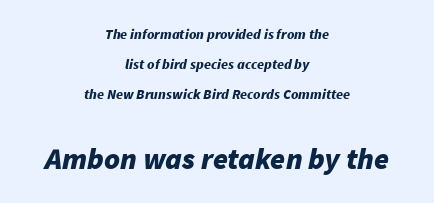
Q: Is the text bold? A: Yes.
Q: Is the text italic (slanted)? A: Yes, it leans right by about 11 degrees.
Q: Is the text underlined? A: No.
Q: How is the paragraph aligned? A: Centered.
Q: Is the spacing between letters normal or unusually wide? A: Normal.
Q: Is the spacing between lines tight, normal or loose? A: Loose.
Q: Which block of text is set in a larger size, the first (top) or the second (bottom)? A: The second (bottom) one.
Q: Width (condensed, normal, or wide)? A: Normal.
Q: Stroke contrast? A: Low.
Q: x-height? A: Medium.
Q: Monospaced? A: No.
